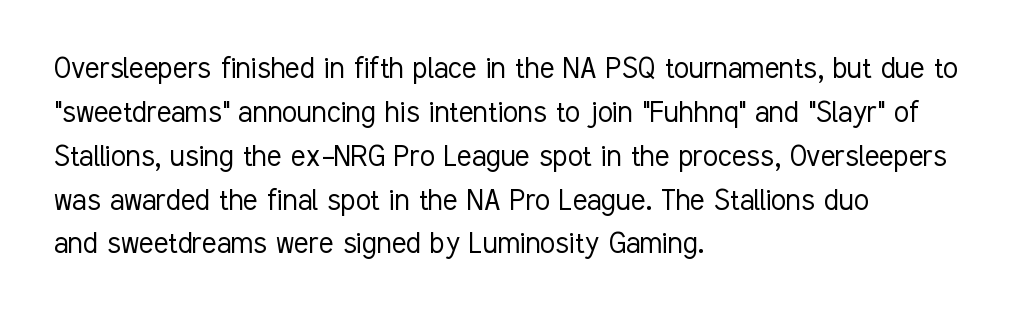
Q: Is the text bold? A: No.
Q: Is the text italic (slanted)? A: No, it is upright.
Q: Is the typeface a serif or a sans-serif typeface? A: Sans-serif.
Q: Is the text underlined? A: No.
Q: How is the paragraph aligned? A: Left-aligned.
Q: Is the spacing between letters normal or unusually wide? A: Normal.
Q: Is the spacing between lines tight, normal or loose? A: Normal.
Q: Width (condensed, normal, or wide)? A: Condensed.
Q: Stroke contrast? A: Low.
Q: x-height? A: Medium.
Q: Monospaced? A: No.
